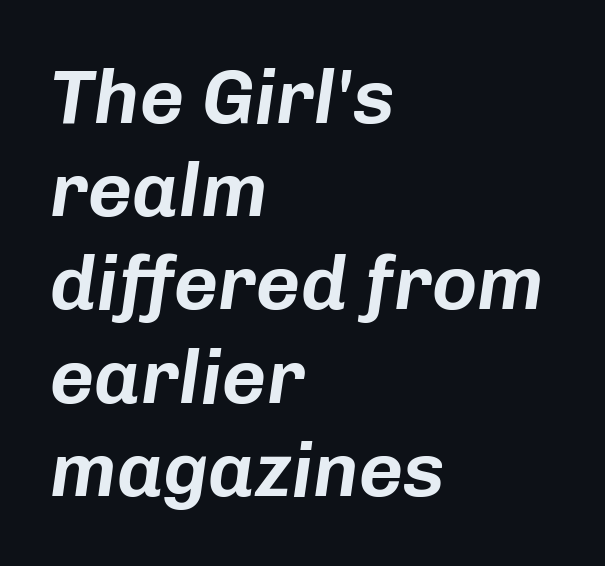
The image shows 77 px text type, italic (leaning right); set left-aligned, line spacing 1.21x, normal letter spacing, not underlined; low stroke contrast and a medium x-height.
